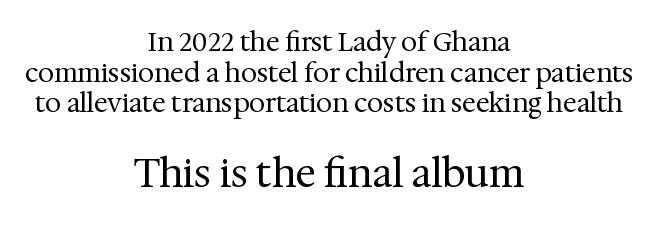
The image shows 39 px regular-weight serif type, upright; set centered, line spacing 1.18x, normal letter spacing, not underlined; the second (bottom) block is 1.5x larger; medium stroke contrast and a medium x-height.
